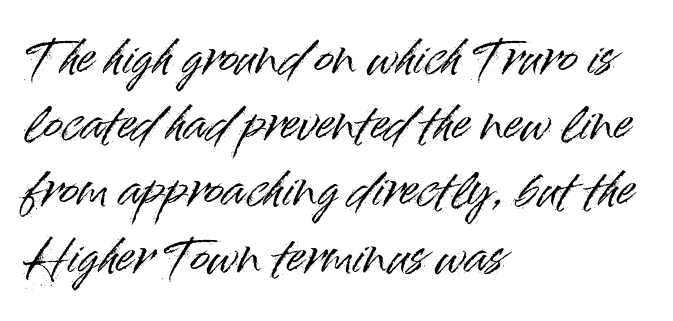
{"serif": "no", "width": "normal", "stroke_contrast": "high", "x_height": "small", "monospaced": "no", "underline": "no", "align": "left", "line_spacing": "normal", "line_spacing_ratio": 1.44, "letter_spacing": "normal", "letter_spacing_em": 0.0, "glyph_px": 46}
